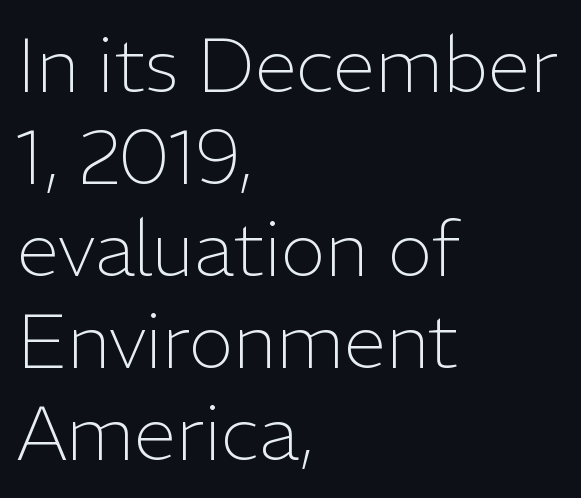
Unlike italic type, these characters show no tilt at all. Decoration check: the copy has no underline. No extra tracking has been applied to these lines. No extra ink here — the face is not bold. Proportional: the letters do not fall into vertical columns.
